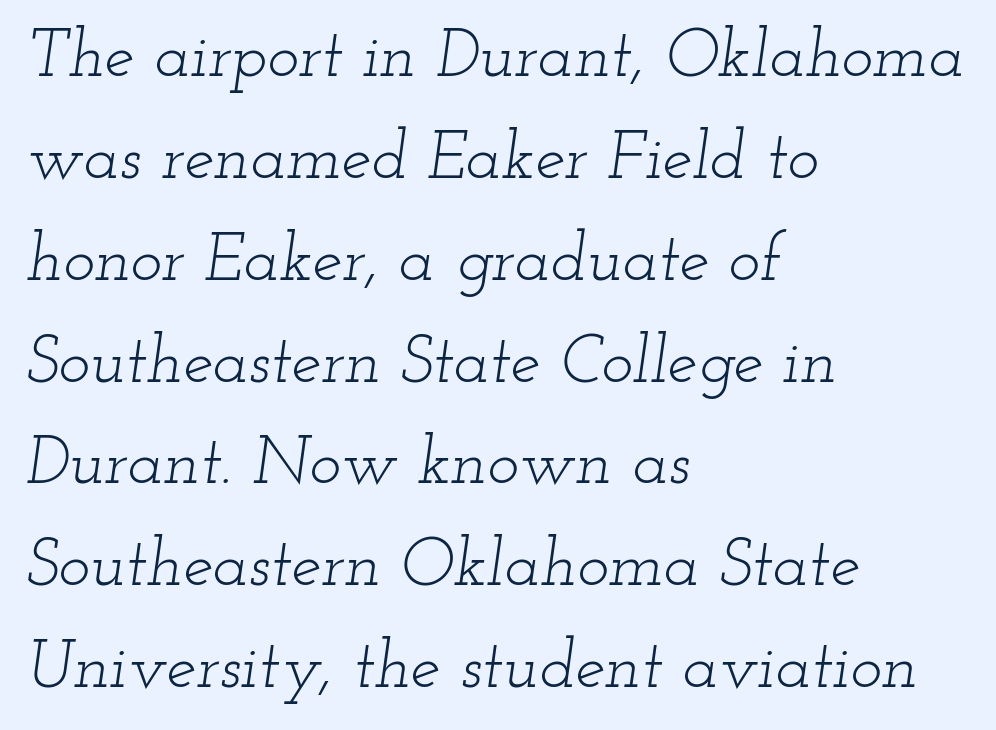
The rendering uses natural spacing where letterforms have individual widths. The lines sit at an ordinary, default distance from one another. The letterforms sit shoulder to shoulder at normal distance. Every row of glyphs begins at an identical x-position on the left.
